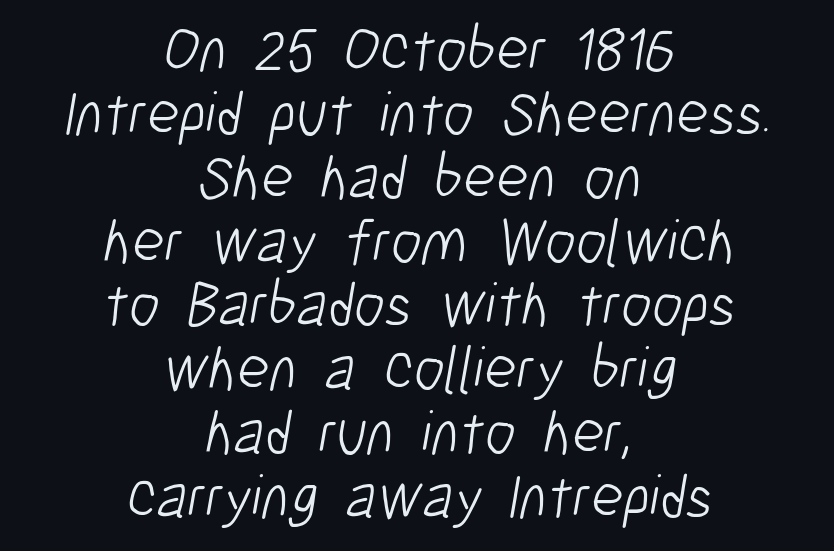
{"serif": "no", "bold": "no", "weight": "light", "width": "condensed", "stroke_contrast": "low", "x_height": "medium", "monospaced": "no", "underline": "no", "align": "center", "line_spacing": "tight", "line_spacing_ratio": 1.03, "letter_spacing": "normal", "letter_spacing_em": 0.0, "glyph_px": 62}
